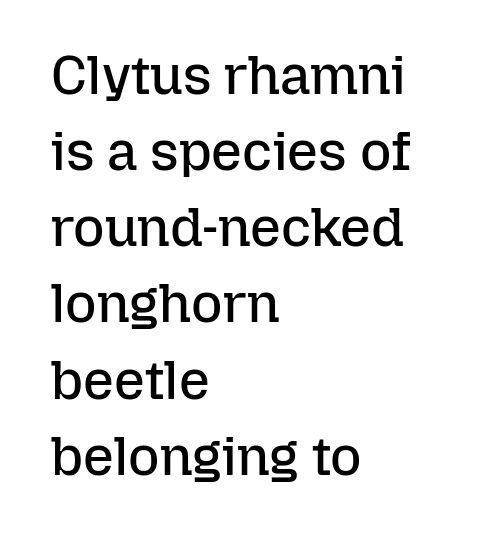
Q: Is the text bold? A: No.
Q: Is the text italic (slanted)? A: No, it is upright.
Q: Is the text underlined? A: No.
Q: How is the paragraph aligned? A: Left-aligned.
Q: Is the spacing between letters normal or unusually wide? A: Normal.
Q: Is the spacing between lines tight, normal or loose? A: Normal.
Q: Width (condensed, normal, or wide)? A: Normal.
Q: Stroke contrast? A: Low.
Q: x-height? A: Medium.
Q: Monospaced? A: No.
